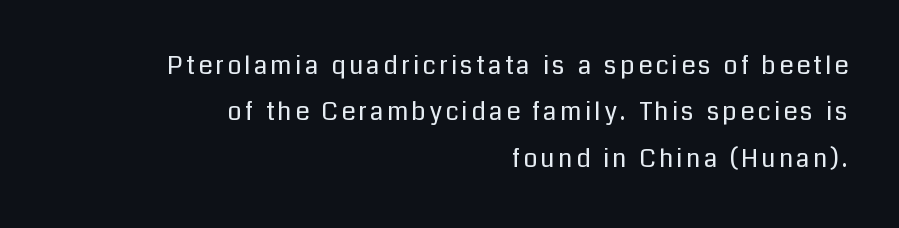
Quick note: not italic, upright. The paragraph shown leans on its right margin. The characters are drawn with everyday or finer stroke widths. Anything drawn beneath the words? Only blank space.
